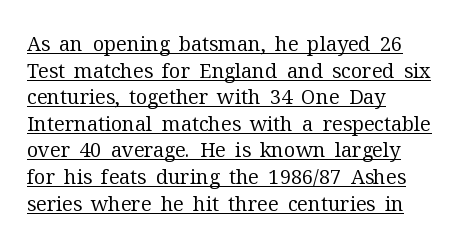
All the whitespace from short lines collects on the right. The strokes are not fattened; the text isn't bold. Line spacing here is normal. Tall strokes in this sample are plumb rather than angled. Every word sits above its own underline. Observe the ordinary spacing: letters are neighbours, not strangers.
